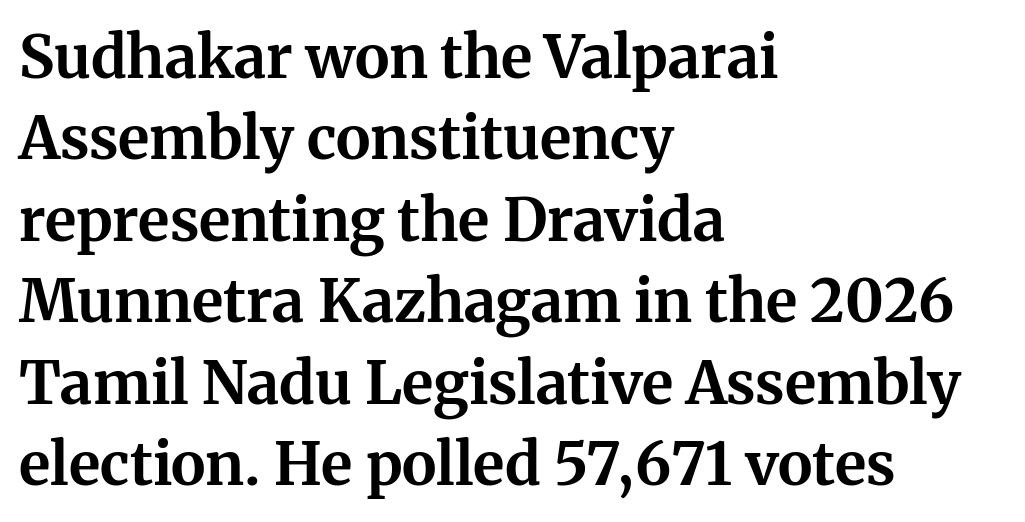
{"serif": "yes", "italic": "no", "bold": "yes", "weight": "bold", "width": "normal", "stroke_contrast": "medium", "x_height": "medium", "monospaced": "no", "underline": "no", "align": "left", "line_spacing": "normal", "line_spacing_ratio": 1.38, "letter_spacing": "normal", "letter_spacing_em": 0.0, "glyph_px": 59}
